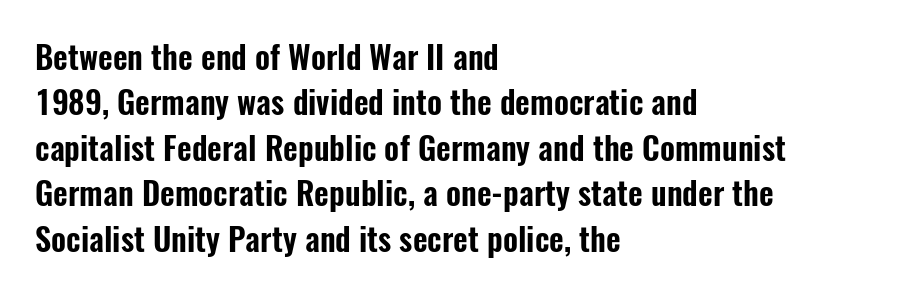
{"serif": "no", "italic": "no", "width": "condensed", "stroke_contrast": "low", "x_height": "medium", "monospaced": "no", "underline": "no", "align": "left", "line_spacing": "normal", "line_spacing_ratio": 1.42, "letter_spacing": "normal", "letter_spacing_em": 0.0, "glyph_px": 32}
